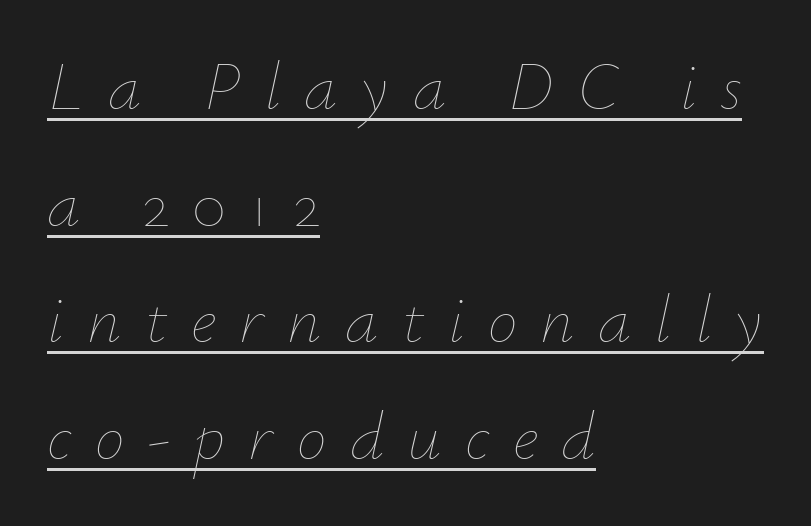
The image shows 67 px thin type, italic (leaning right); set left-aligned, line spacing 1.74x, unusually wide letter spacing (+0.35 em), underlined; low stroke contrast and a small x-height.
